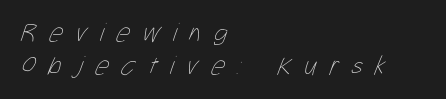
These lines are set flush left with a ragged right edge. No letter is thick-stroked: the sample isn't bold. Descenders hang freely into open space. In terms of letterspacing, this is a distinctly airy, spread setting.
